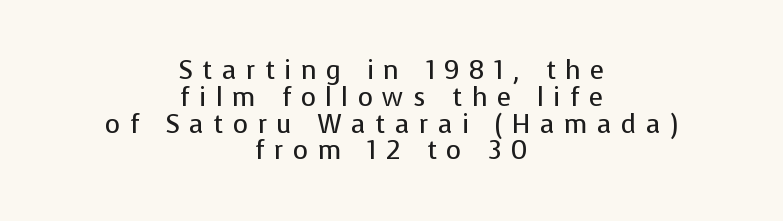
{"italic": "no", "bold": "no", "underline": "no", "align": "center", "line_spacing": "tight", "line_spacing_ratio": 1.03, "letter_spacing": "wide", "letter_spacing_em": 0.36, "glyph_px": 26}
